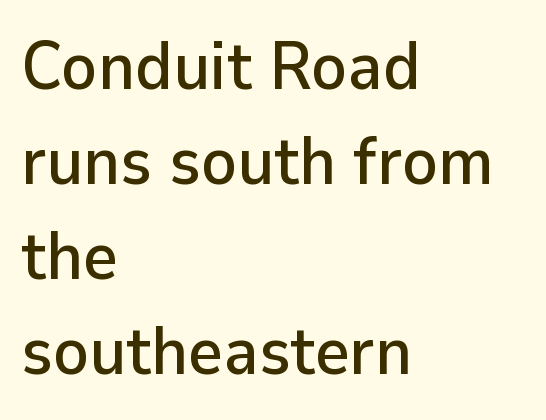
Q: Is the text italic (slanted)? A: No, it is upright.
Q: Is the typeface a serif or a sans-serif typeface? A: Sans-serif.
Q: Is the text underlined? A: No.
Q: How is the paragraph aligned? A: Left-aligned.
Q: Is the spacing between letters normal or unusually wide? A: Normal.
Q: Is the spacing between lines tight, normal or loose? A: Normal.
Q: Width (condensed, normal, or wide)? A: Normal.
Q: Stroke contrast? A: Low.
Q: x-height? A: Medium.
Q: Monospaced? A: No.
